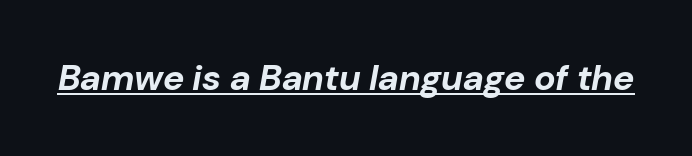
The image shows 36 px bold type, italic (leaning right); set normal letter spacing, underlined; low stroke contrast and a medium x-height.
